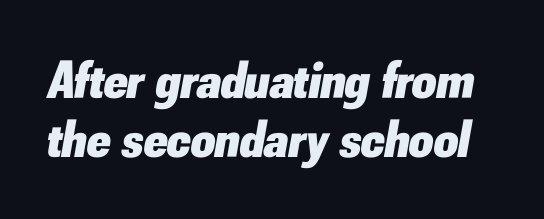
The image shows 53 px heavy type, italic (leaning right); set tight line spacing (1.12x), normal letter spacing, not underlined; low stroke contrast and a small x-height.
